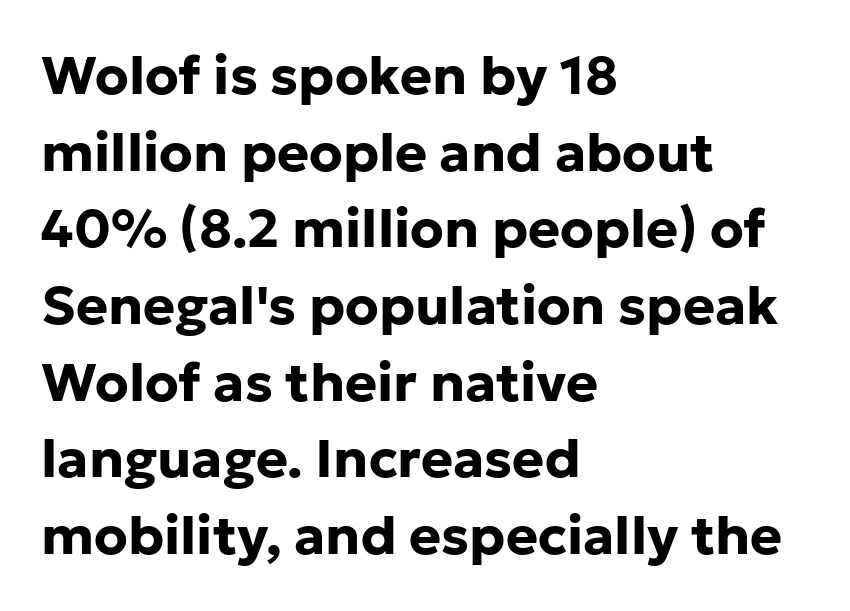
The image shows 54 px bold sans-serif type, upright; set left-aligned, normal line spacing (1.42x), normal letter spacing, not underlined; low stroke contrast and a medium x-height.
